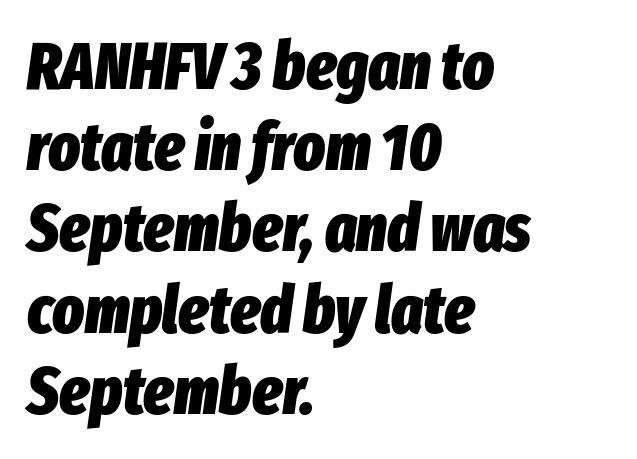
Typographic density is high because the face is bold. Leftover space on each line is placed entirely after the last word. Here the designer chose a conventional face with non-uniform glyph widths. What stands out about the letter spacing? Nothing — it is the standard amount.
